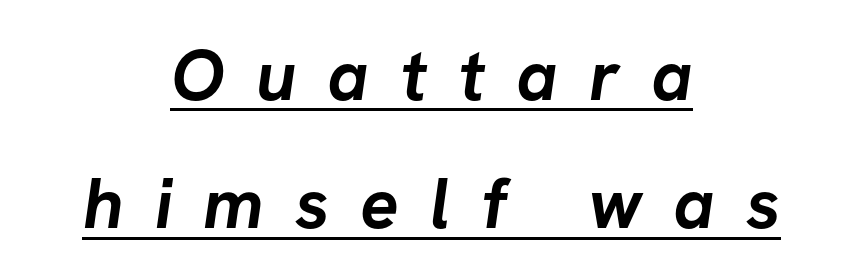
Q: Is the text bold? A: Yes.
Q: Is the typeface a serif or a sans-serif typeface? A: Sans-serif.
Q: Is the text underlined? A: Yes.
Q: How is the paragraph aligned? A: Centered.
Q: Is the spacing between letters normal or unusually wide? A: Unusually wide.
Q: Width (condensed, normal, or wide)? A: Normal.
Q: Stroke contrast? A: Low.
Q: x-height? A: Medium.
Q: Monospaced? A: No.
